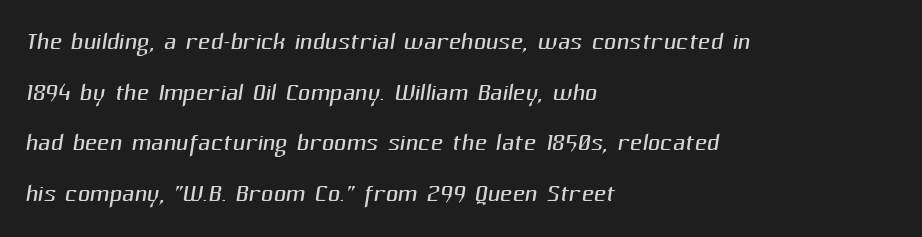
Q: Is the text bold? A: No.
Q: Is the typeface a serif or a sans-serif typeface? A: Sans-serif.
Q: Is the text underlined? A: No.
Q: How is the paragraph aligned? A: Left-aligned.
Q: Is the spacing between letters normal or unusually wide? A: Normal.
Q: Is the spacing between lines tight, normal or loose? A: Normal.
Q: Width (condensed, normal, or wide)? A: Normal.
Q: Stroke contrast? A: Medium.
Q: x-height? A: Medium.
Q: Monospaced? A: No.
